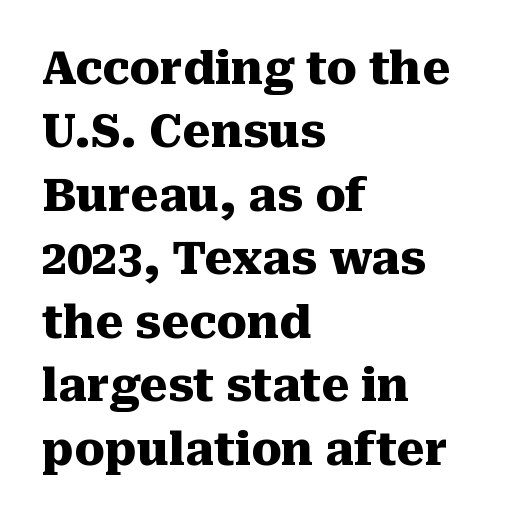
The image shows 45 px heavy serif type, upright; set left-aligned, normal line spacing (1.41x), normal letter spacing, not underlined; medium stroke contrast and a medium x-height.
